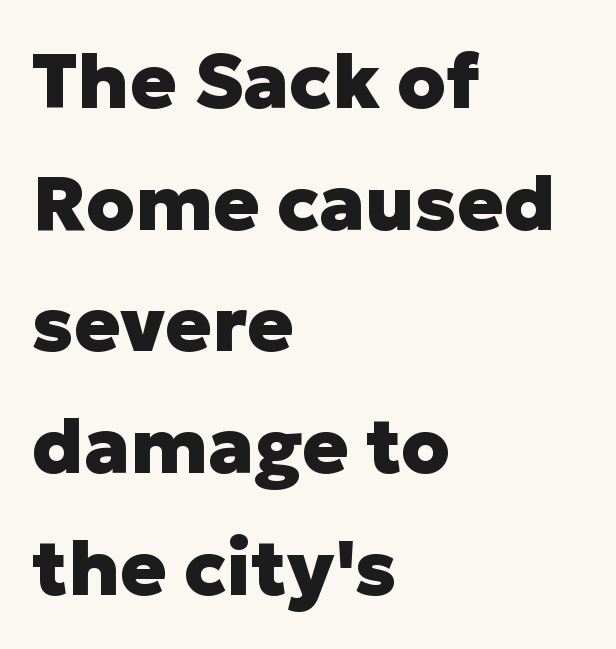
Looks like regular typesetting: each glyph gets only the width it needs. What weight is shown? A full bold with thick strokes. Observe the absence of serifs on each vertical stroke in this sample. The compositor pushed each line to the left boundary. Interline gaps are of average width in this sample.
